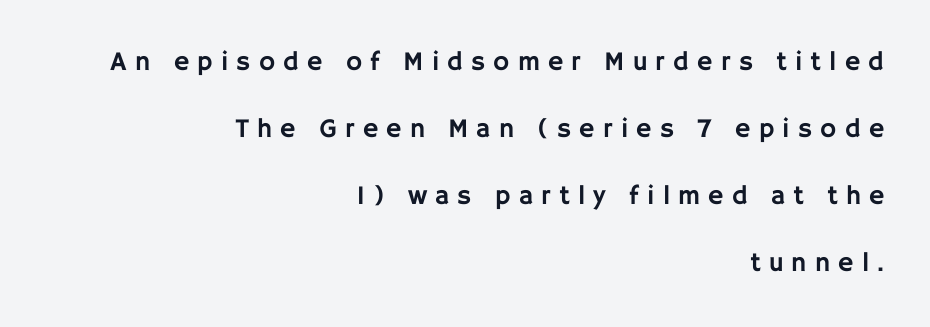
The image shows 27 px text type, upright; set right-aligned, loose line spacing (2.48x), unusually wide letter spacing (+0.3 em), not underlined.
